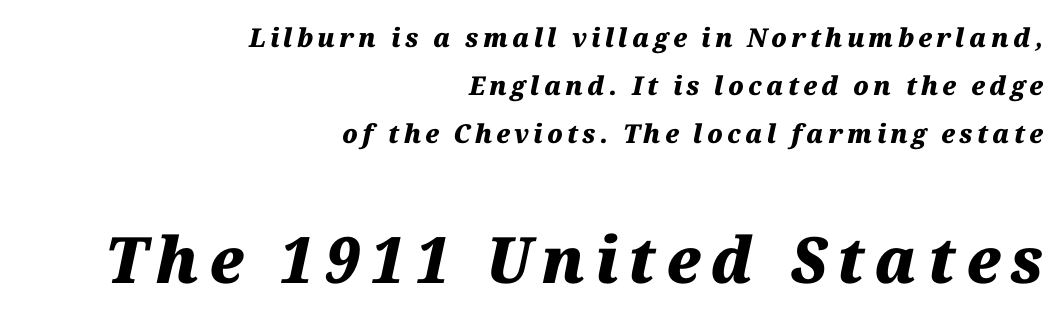
{"italic": "yes", "lean": "right", "slant_degrees": 12, "bold": "yes", "weight": "heavy", "width": "normal", "stroke_contrast": "medium", "x_height": "medium", "monospaced": "no", "underline": "no", "align": "right", "line_spacing_ratio": 1.85, "larger_block": "second", "size_ratio": 2.46, "glyph_px": 64}
